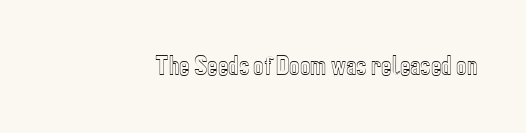
Tall strokes in this sample are plumb rather than angled. Short note: letters normally spaced. Lines of text with bare space underneath.
